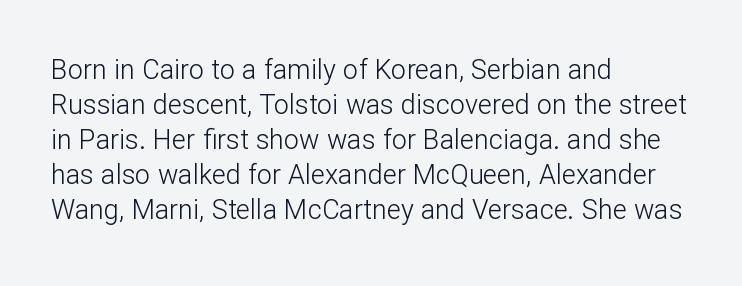
{"italic": "no", "bold": "no", "underline": "no", "align": "left", "line_spacing": "normal", "line_spacing_ratio": 1.3, "letter_spacing": "normal", "letter_spacing_em": 0.0, "glyph_px": 27}
